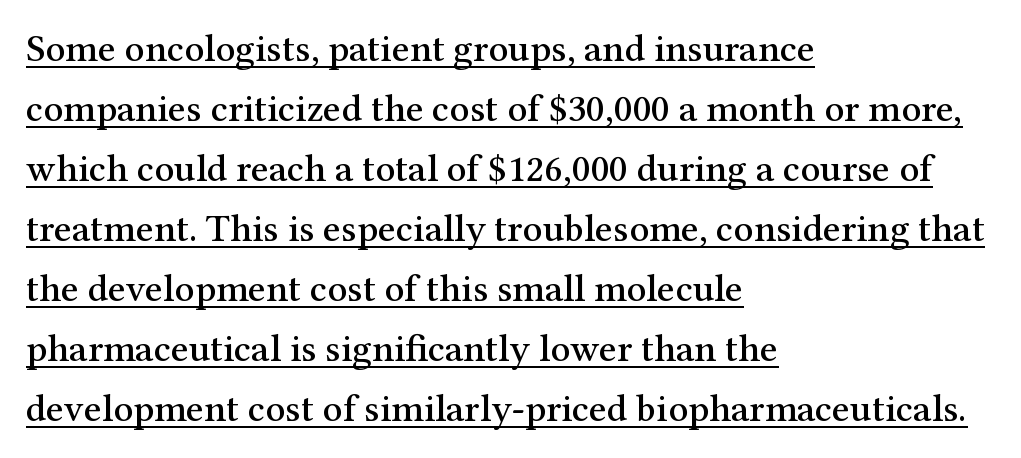
{"serif": "yes", "italic": "no", "width": "normal", "stroke_contrast": "medium", "x_height": "medium", "monospaced": "no", "underline": "yes", "align": "left", "line_spacing": "normal", "line_spacing_ratio": 1.54, "letter_spacing": "normal", "letter_spacing_em": 0.0, "glyph_px": 39}
